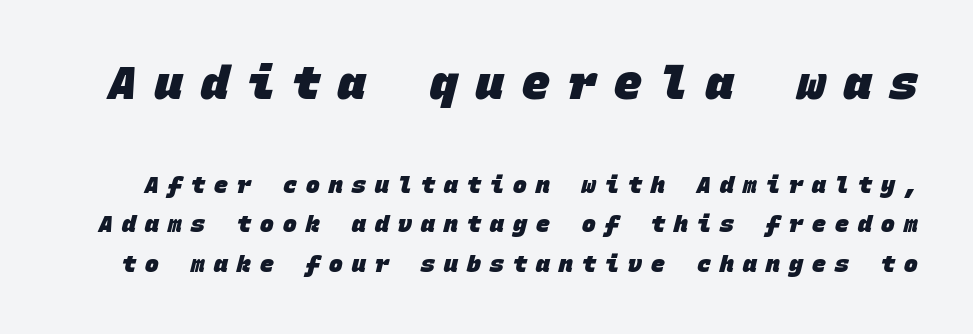
This sample has the even, mechanical cadence of fixed-width lettering. This layout puts the oversized block above and the modest block below. The designer went with a sans here, leaving each stem footless. Each glyph is drawn with heavy, bold strokes.
